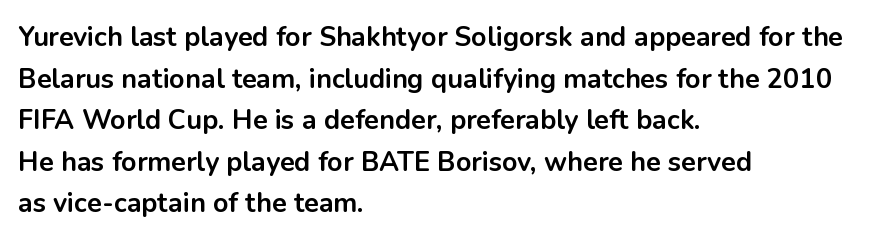
{"italic": "no", "bold": "yes", "underline": "no", "align": "left", "line_spacing": "normal", "line_spacing_ratio": 1.54, "letter_spacing": "normal", "letter_spacing_em": 0.0, "glyph_px": 27}
